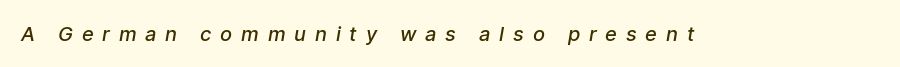
The image shows 20 px text type; set unusually wide letter spacing (+0.44 em), not underlined.
